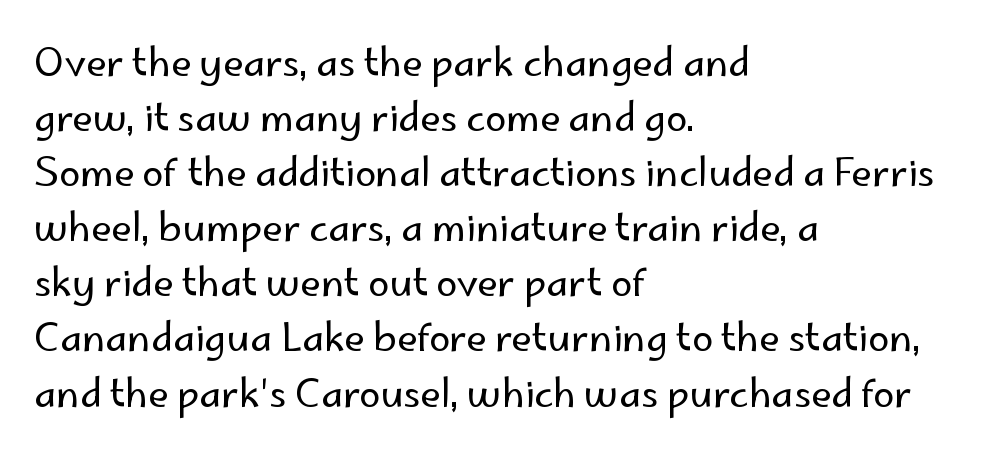
Q: Is the text bold? A: No.
Q: Is the text italic (slanted)? A: No, it is upright.
Q: Is the typeface a serif or a sans-serif typeface? A: Sans-serif.
Q: Is the text underlined? A: No.
Q: How is the paragraph aligned? A: Left-aligned.
Q: Is the spacing between letters normal or unusually wide? A: Normal.
Q: Is the spacing between lines tight, normal or loose? A: Normal.
Q: Width (condensed, normal, or wide)? A: Normal.
Q: Stroke contrast? A: Low.
Q: x-height? A: Small.
Q: Monospaced? A: No.
